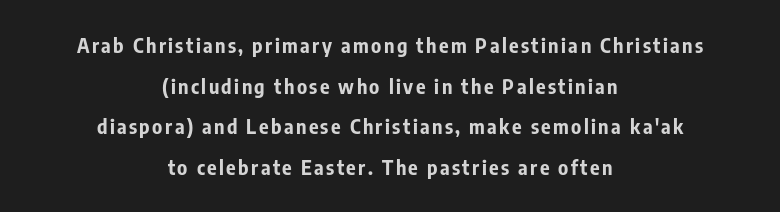
{"italic": "no", "bold": "yes", "underline": "no", "align": "center", "line_spacing": "loose", "line_spacing_ratio": 2.03, "glyph_px": 20}
